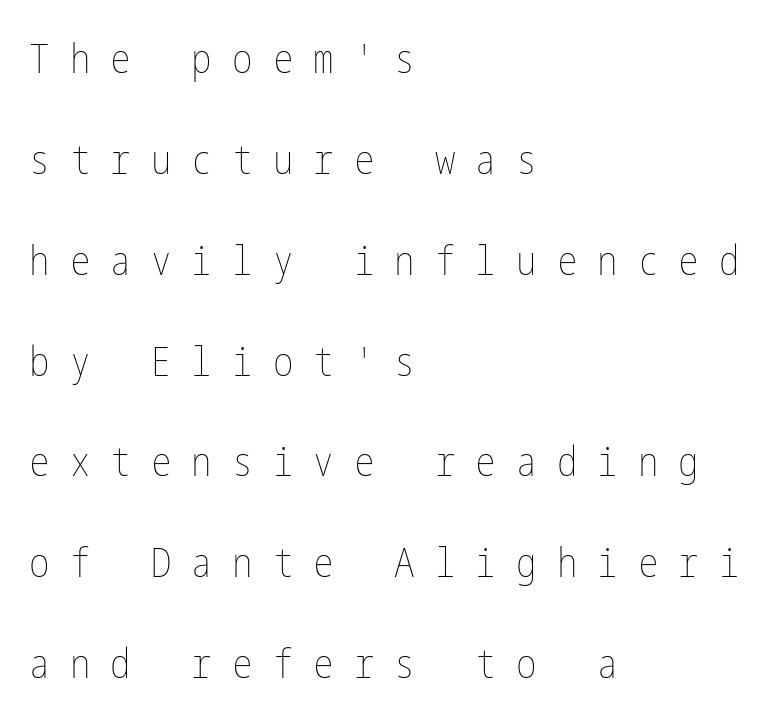
Q: Is the text bold? A: No.
Q: Is the text italic (slanted)? A: No, it is upright.
Q: Is the text underlined? A: No.
Q: How is the paragraph aligned? A: Left-aligned.
Q: Is the spacing between letters normal or unusually wide? A: Unusually wide.
Q: Is the spacing between lines tight, normal or loose? A: Loose.
Q: Width (condensed, normal, or wide)? A: Condensed.
Q: Stroke contrast? A: Low.
Q: x-height? A: Medium.
